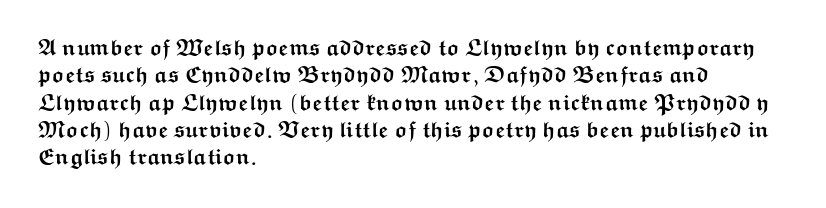
The image shows 22 px bold type, upright; set left-aligned, line spacing 1.24x, normal letter spacing, not underlined.
